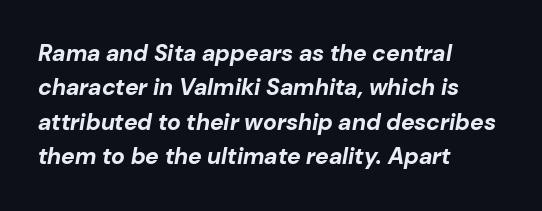
Q: Is the text bold? A: Yes.
Q: Is the text italic (slanted)? A: Yes, it leans right by about 10 degrees.
Q: Is the text underlined? A: No.
Q: How is the paragraph aligned? A: Left-aligned.
Q: Is the spacing between letters normal or unusually wide? A: Normal.
Q: Is the spacing between lines tight, normal or loose? A: Normal.
